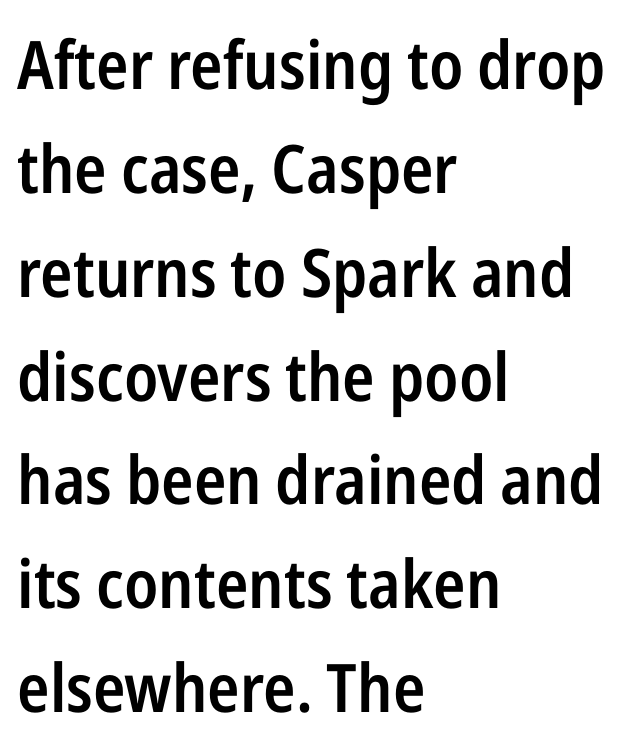
{"serif": "no", "italic": "no", "bold": "semi", "weight": "semibold", "width": "condensed", "stroke_contrast": "low", "x_height": "medium", "monospaced": "no", "underline": "no", "align": "left", "line_spacing": "normal", "line_spacing_ratio": 1.55, "letter_spacing": "normal", "letter_spacing_em": 0.0, "glyph_px": 67}
